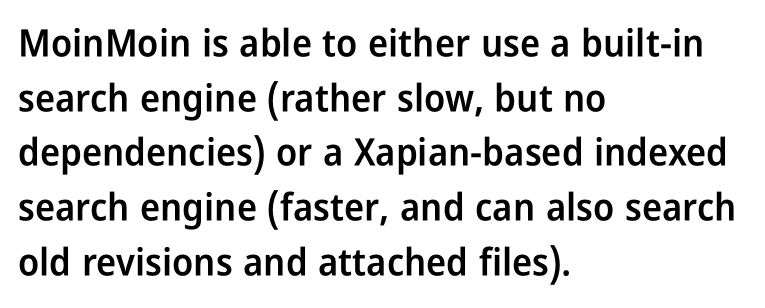
{"serif": "no", "italic": "no", "bold": "semi", "weight": "semibold", "width": "condensed", "stroke_contrast": "low", "x_height": "medium", "monospaced": "no", "underline": "no", "align": "left", "line_spacing": "normal", "line_spacing_ratio": 1.44, "letter_spacing": "normal", "letter_spacing_em": 0.0, "glyph_px": 38}
